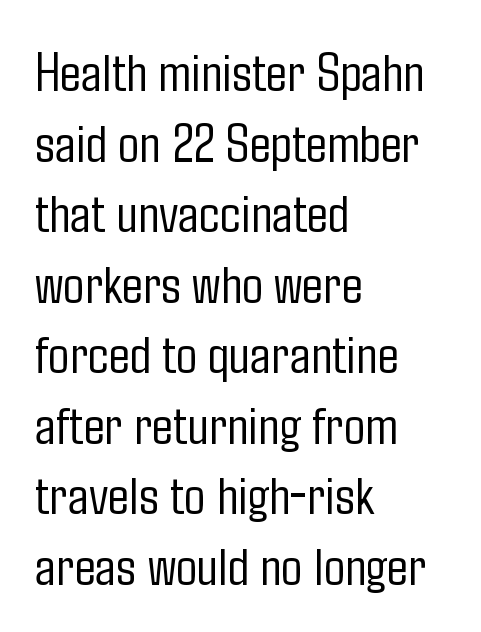
Any mark beneath the type? The region is blank. This reads as an unemphasized weight, regular at the heaviest. Does the lettering tilt? It doesn't — this is upright. Caption: multi-line text, flush left, ragged right. The rendering uses natural spacing where letterforms have individual widths.
